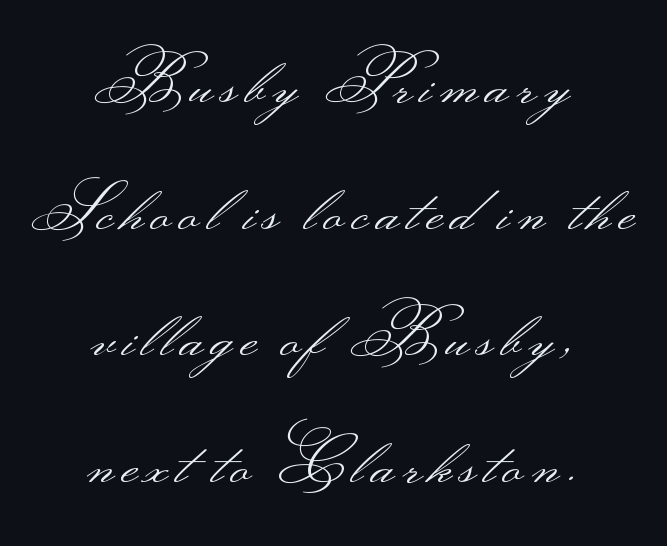
The image shows 65 px light, wide sans-serif type; set centered, loose line spacing (1.95x), not underlined; medium stroke contrast.
